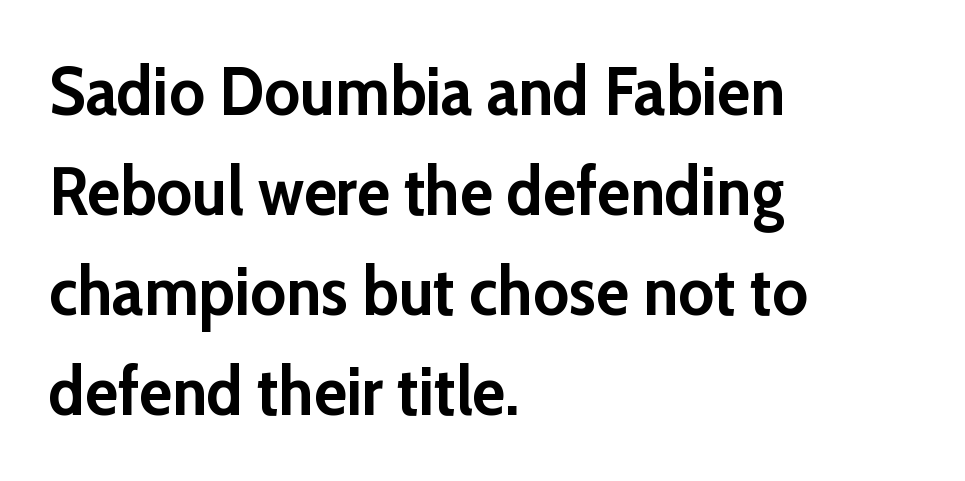
{"serif": "no", "italic": "no", "bold": "yes", "weight": "semibold", "width": "normal", "stroke_contrast": "low", "x_height": "medium", "monospaced": "no", "underline": "no", "align": "left", "line_spacing": "normal", "line_spacing_ratio": 1.47, "letter_spacing": "normal", "letter_spacing_em": 0.0, "glyph_px": 68}
